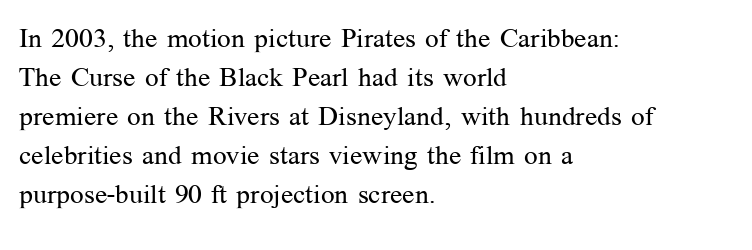
The image shows 27 px text type, upright; set left-aligned, normal line spacing (1.44x), normal letter spacing, not underlined.
